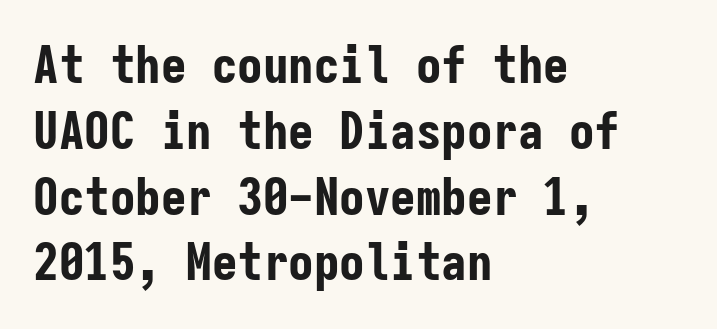
{"serif": "no", "italic": "no", "bold": "yes", "weight": "bold", "width": "condensed", "stroke_contrast": "low", "x_height": "medium", "monospaced": "yes", "underline": "no", "align": "left", "line_spacing": "normal", "line_spacing_ratio": 1.29, "letter_spacing": "normal", "letter_spacing_em": 0.0, "glyph_px": 51}
